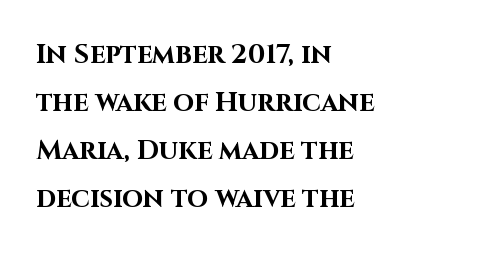
The image shows 27 px bold type, upright; set left-aligned, line spacing 1.78x, normal letter spacing, not underlined.
